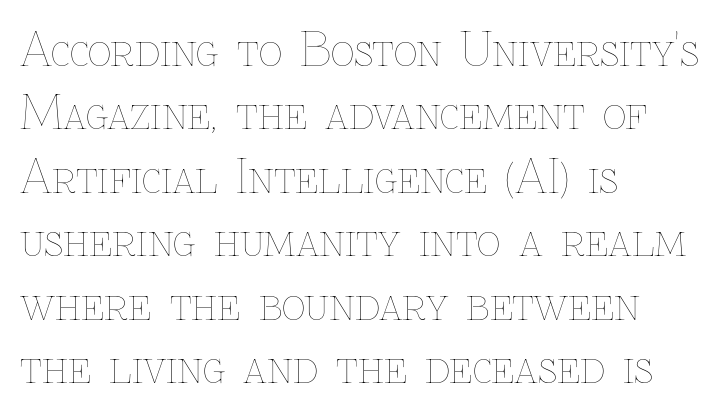
Is this a fixed-width face? No — the glyphs have proportional, varying widths. A classic flush-left, rag-right setting is used for this passage. Nobody drew a line under any word here. The letters stand upright; this is a roman face. Rows of type keep a routine distance in the vertical direction.
